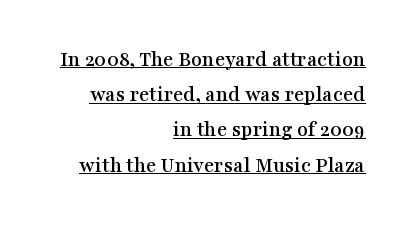
Q: Is the text italic (slanted)? A: No, it is upright.
Q: Is the text underlined? A: Yes.
Q: How is the paragraph aligned? A: Right-aligned.
Q: Is the spacing between letters normal or unusually wide? A: Normal.
Q: Is the spacing between lines tight, normal or loose? A: Normal.
